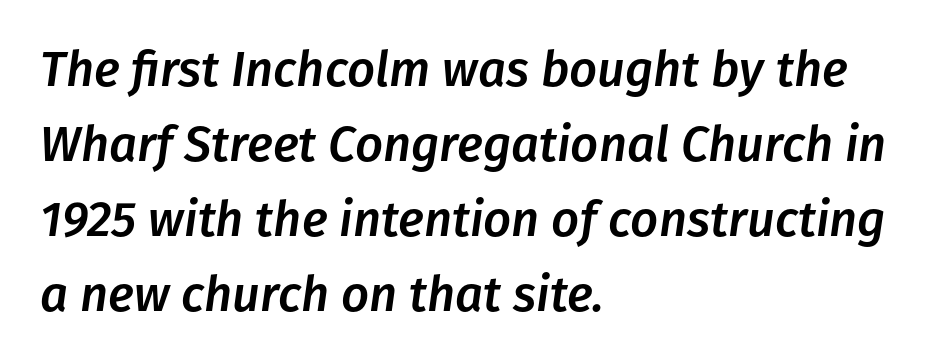
The image shows 49 px text type, italic (leaning right); set left-aligned, normal line spacing (1.53x), normal letter spacing, not underlined; low stroke contrast and a medium x-height.
